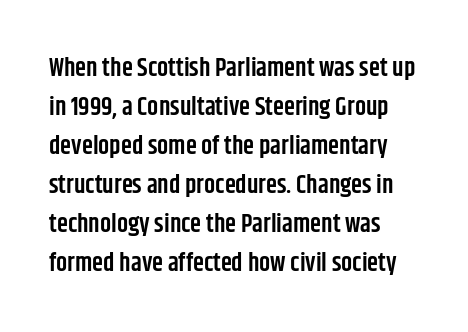
Nope, not italic — everything's standing straight. Semibold letterforms, between regular and bold. A typesetter would call this leading conventional body-copy spacing. Any mark beneath the type? The region is blank. The rendering anchors every line to the left-hand side. Letter spacing: default.
